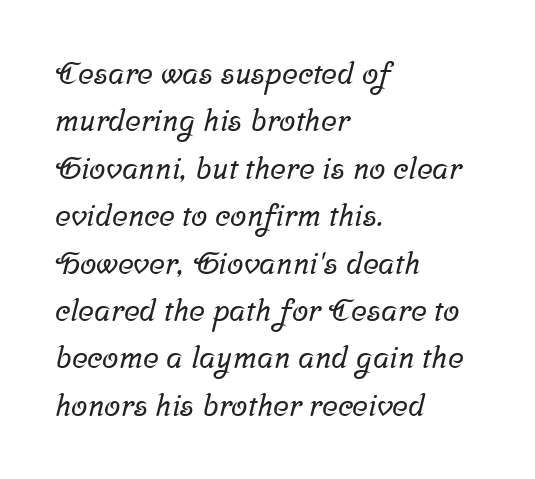
The image shows 30 px text type; set left-aligned, normal line spacing (1.58x), normal letter spacing, not underlined; low stroke contrast and a medium x-height.
